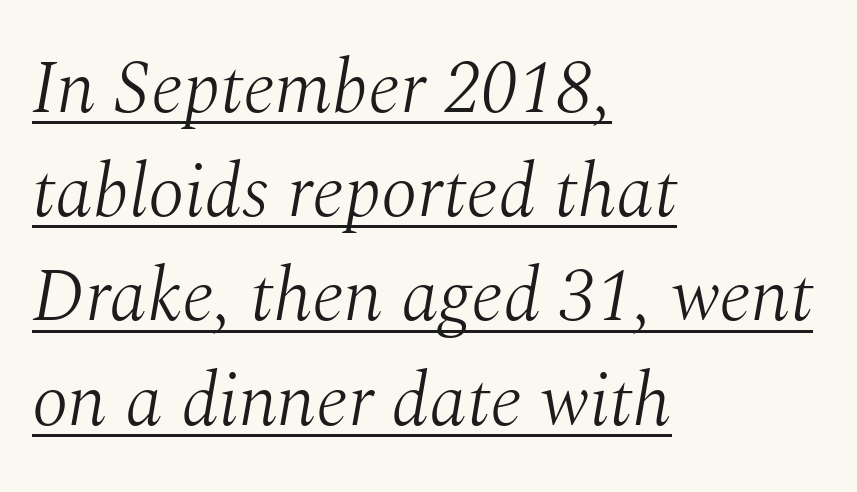
Q: Is the text bold? A: No.
Q: Is the text italic (slanted)? A: Yes, it leans right by about 10 degrees.
Q: Is the typeface a serif or a sans-serif typeface? A: Serif.
Q: Is the text underlined? A: Yes.
Q: How is the paragraph aligned? A: Left-aligned.
Q: Is the spacing between letters normal or unusually wide? A: Normal.
Q: Is the spacing between lines tight, normal or loose? A: Normal.
Q: Width (condensed, normal, or wide)? A: Normal.
Q: Stroke contrast? A: Medium.
Q: x-height? A: Medium.
Q: Monospaced? A: No.
